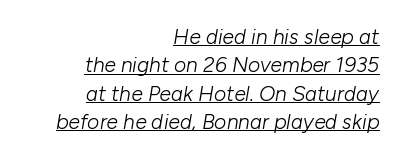
Q: Is the text bold? A: No.
Q: Is the text italic (slanted)? A: Yes, it leans right by about 10 degrees.
Q: Is the text underlined? A: Yes.
Q: How is the paragraph aligned? A: Right-aligned.
Q: Is the spacing between letters normal or unusually wide? A: Normal.
Q: Is the spacing between lines tight, normal or loose? A: Normal.
